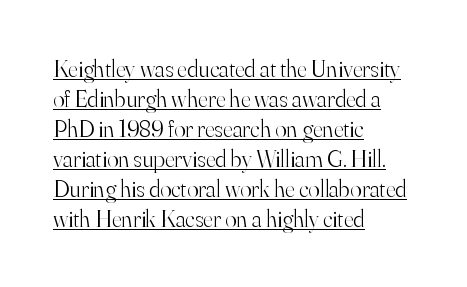
The letterforms sit shoulder to shoulder at normal distance. This sample is left-justified, so line endings fall wherever the words run out. Notice how a bar underscores the lettering throughout. Every stem runs plumb, perpendicular to the baseline. Baseline-to-baseline distance is the conventional proportion of letter height.
